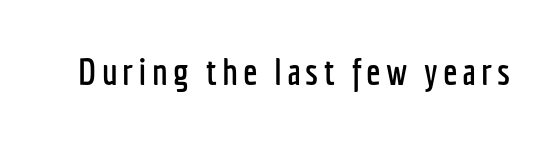
Each letter keeps its own natural width here, so spacing adapts to shape. Has an underline been added? It has not. This rendering employs a face without finishing strokes, i.e., a sans-serif. Every stem runs plumb, perpendicular to the baseline.
